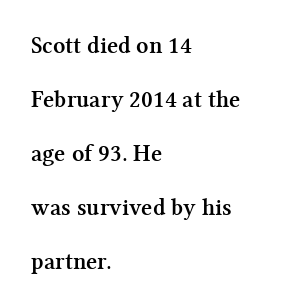
The image shows 24 px bold type, upright; set left-aligned, loose line spacing (2.25x), normal letter spacing, not underlined.
